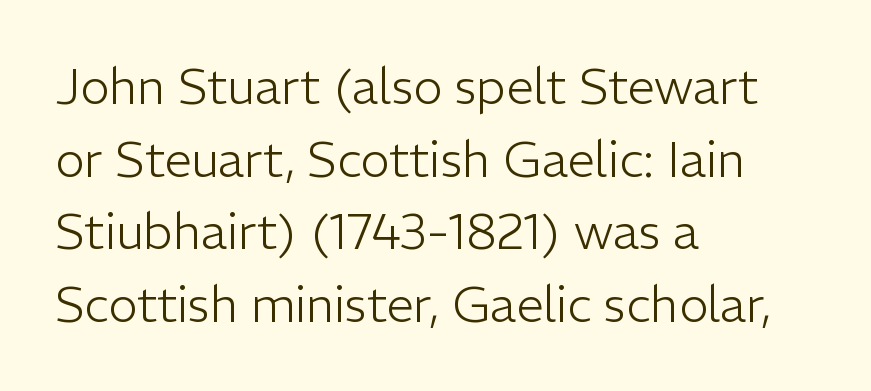
{"serif": "no", "italic": "no", "bold": "no", "weight": "light", "width": "normal", "stroke_contrast": "low", "x_height": "medium", "monospaced": "no", "underline": "no", "align": "left", "line_spacing": "normal", "line_spacing_ratio": 1.48, "letter_spacing": "normal", "letter_spacing_em": 0.0, "glyph_px": 49}
